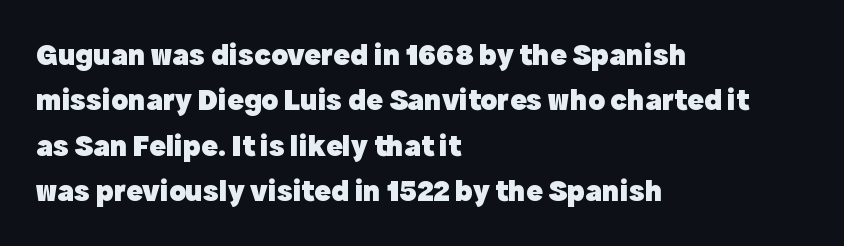
Q: Is the text bold? A: Yes.
Q: Is the text italic (slanted)? A: No, it is upright.
Q: Is the typeface a serif or a sans-serif typeface? A: Sans-serif.
Q: Is the text underlined? A: No.
Q: How is the paragraph aligned? A: Left-aligned.
Q: Is the spacing between letters normal or unusually wide? A: Normal.
Q: Is the spacing between lines tight, normal or loose? A: Normal.
Q: Width (condensed, normal, or wide)? A: Normal.
Q: x-height? A: Medium.
Q: Monospaced? A: No.
